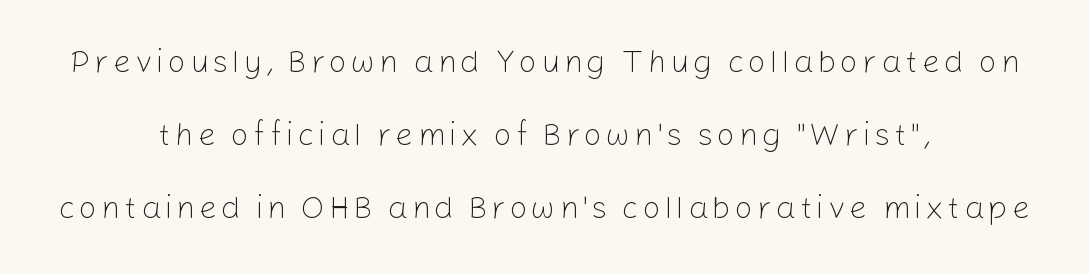
Q: Is the text bold? A: No.
Q: Is the text italic (slanted)? A: No, it is upright.
Q: Is the typeface a serif or a sans-serif typeface? A: Sans-serif.
Q: Is the text underlined? A: No.
Q: How is the paragraph aligned? A: Centered.
Q: Is the spacing between lines tight, normal or loose? A: Loose.
Q: Width (condensed, normal, or wide)? A: Normal.
Q: Stroke contrast? A: Low.
Q: x-height? A: Medium.
Q: Monospaced? A: No.
